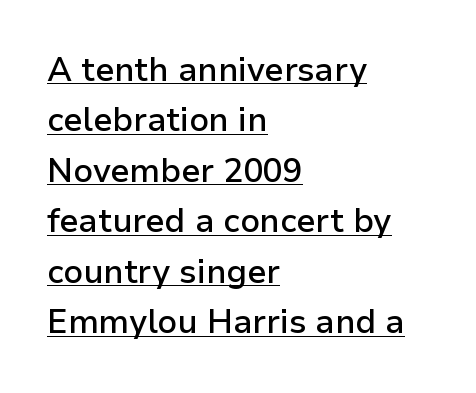
Q: Is the text bold? A: Semi-bold.
Q: Is the text italic (slanted)? A: No, it is upright.
Q: Is the typeface a serif or a sans-serif typeface? A: Sans-serif.
Q: Is the text underlined? A: Yes.
Q: How is the paragraph aligned? A: Left-aligned.
Q: Is the spacing between letters normal or unusually wide? A: Normal.
Q: Is the spacing between lines tight, normal or loose? A: Normal.
Q: Width (condensed, normal, or wide)? A: Normal.
Q: Stroke contrast? A: Low.
Q: x-height? A: Medium.
Q: Monospaced? A: No.
